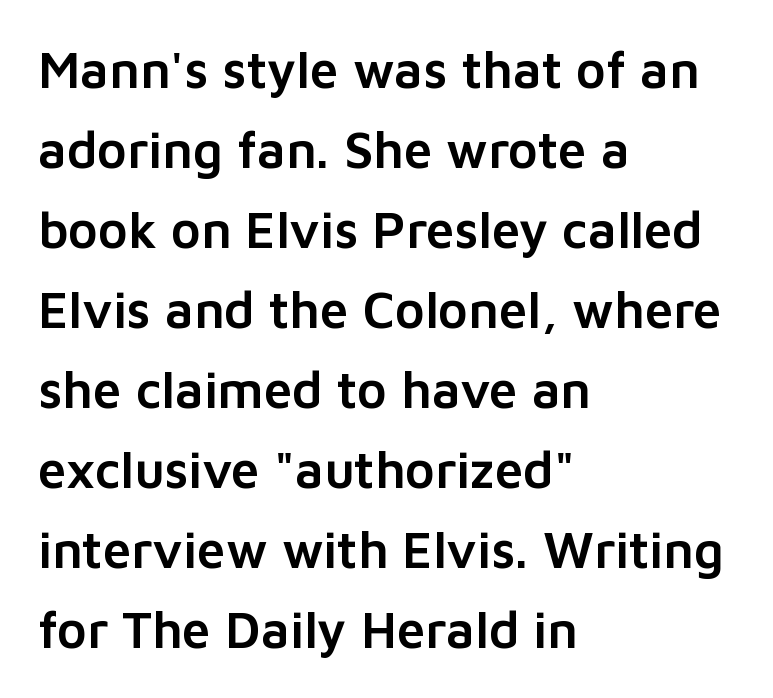
The image shows 51 px sans-serif type, upright; set left-aligned, normal line spacing (1.57x), normal letter spacing, not underlined; low stroke contrast and a medium x-height.
